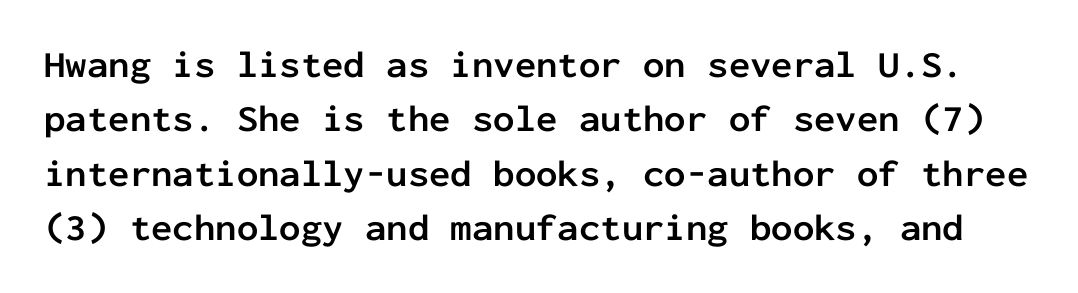
Q: Is the text bold? A: Yes.
Q: Is the text italic (slanted)? A: No, it is upright.
Q: Is the typeface a serif or a sans-serif typeface? A: Sans-serif.
Q: Is the text underlined? A: No.
Q: Is the spacing between letters normal or unusually wide? A: Normal.
Q: Is the spacing between lines tight, normal or loose? A: Normal.
Q: Width (condensed, normal, or wide)? A: Normal.
Q: Stroke contrast? A: Low.
Q: x-height? A: Medium.
Q: Monospaced? A: Yes.
